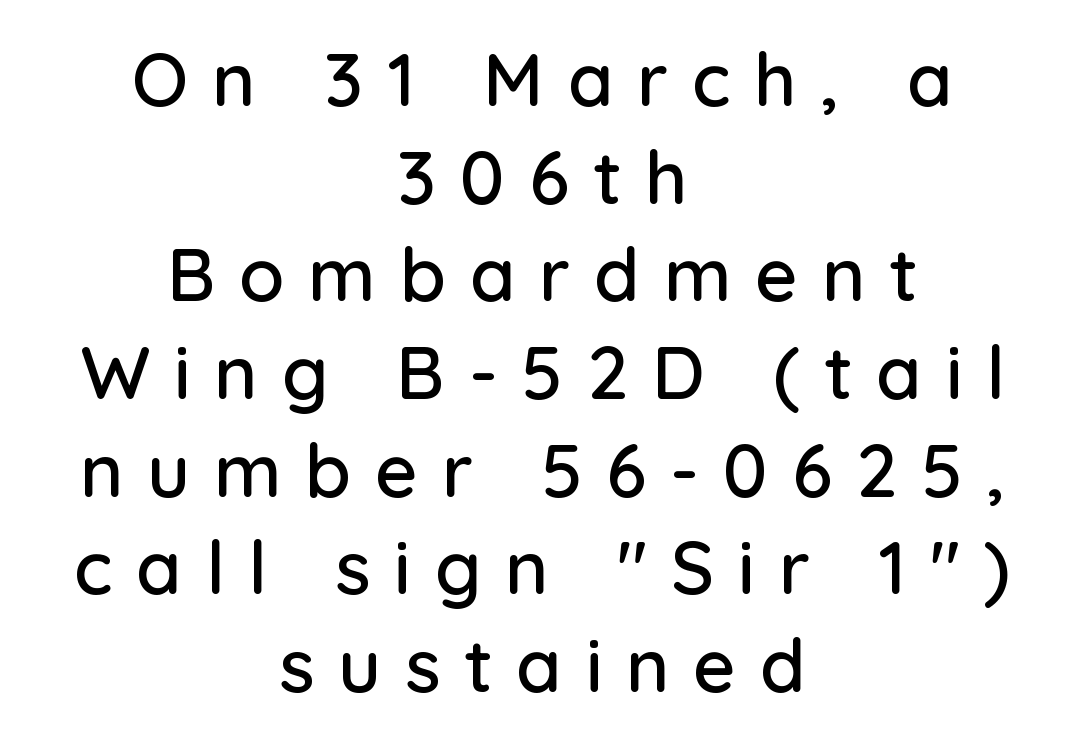
Q: Is the text italic (slanted)? A: No, it is upright.
Q: Is the typeface a serif or a sans-serif typeface? A: Sans-serif.
Q: Is the text underlined? A: No.
Q: How is the paragraph aligned? A: Centered.
Q: Is the spacing between letters normal or unusually wide? A: Unusually wide.
Q: Is the spacing between lines tight, normal or loose? A: Normal.
Q: Width (condensed, normal, or wide)? A: Normal.
Q: Stroke contrast? A: Low.
Q: x-height? A: Medium.
Q: Monospaced? A: No.
